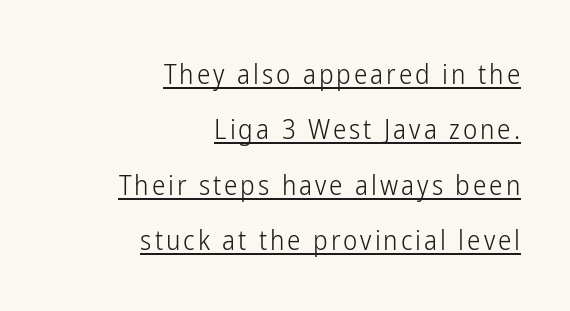
The image shows 27 px text type, upright; set right-aligned, loose line spacing (2.05x), underlined.
